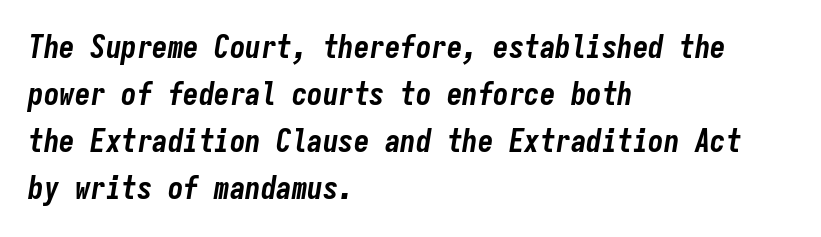
{"italic": "yes", "lean": "right", "slant_degrees": 9, "bold": "yes", "weight": "bold", "width": "condensed", "stroke_contrast": "low", "x_height": "medium", "monospaced": "yes", "underline": "no", "align": "left", "line_spacing": "normal", "line_spacing_ratio": 1.52, "letter_spacing": "normal", "letter_spacing_em": 0.0, "glyph_px": 31}
